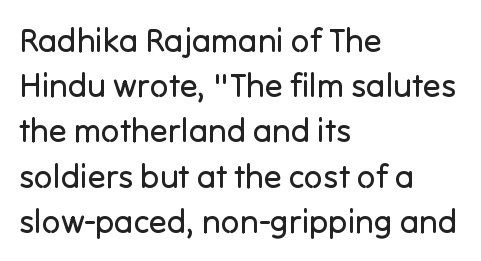
The image shows 33 px regular-weight sans-serif type, upright; set left-aligned, normal line spacing (1.37x), normal letter spacing, not underlined; low stroke contrast and a medium x-height.
